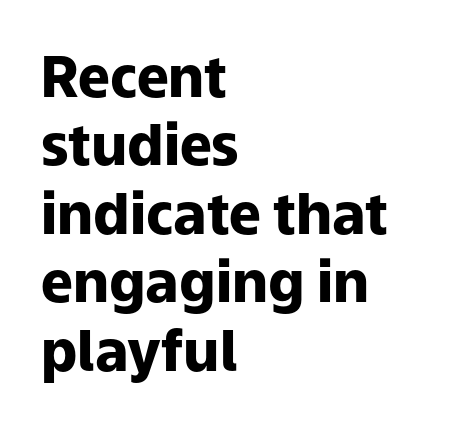
The image shows 57 px heavy sans-serif type, upright; set left-aligned, line spacing 1.2x, normal letter spacing, not underlined; low stroke contrast and a medium x-height.
